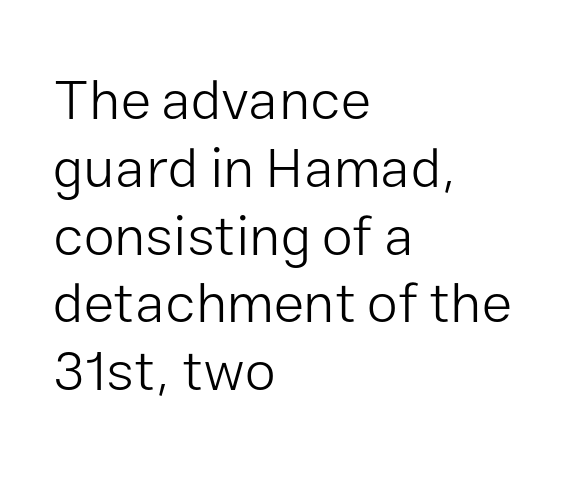
Q: Is the text bold? A: No.
Q: Is the text italic (slanted)? A: No, it is upright.
Q: Is the typeface a serif or a sans-serif typeface? A: Sans-serif.
Q: Is the text underlined? A: No.
Q: How is the paragraph aligned? A: Left-aligned.
Q: Is the spacing between letters normal or unusually wide? A: Normal.
Q: Width (condensed, normal, or wide)? A: Normal.
Q: Stroke contrast? A: Low.
Q: x-height? A: Medium.
Q: Monospaced? A: No.
